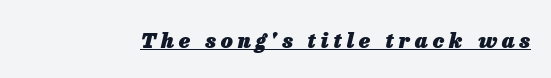
The image shows 21 px bold type, italic (leaning right); set unusually wide letter spacing (+0.24 em), underlined.
